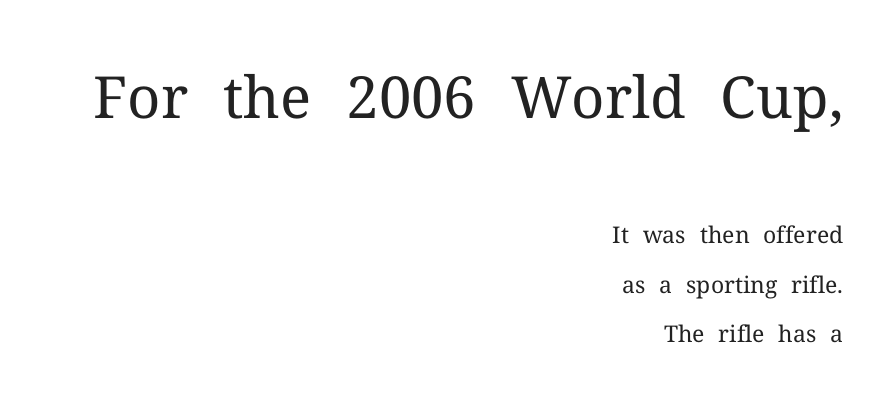
Q: Is the text bold? A: No.
Q: Is the text italic (slanted)? A: No, it is upright.
Q: Is the typeface a serif or a sans-serif typeface? A: Serif.
Q: Is the text underlined? A: No.
Q: How is the paragraph aligned? A: Right-aligned.
Q: Is the spacing between letters normal or unusually wide? A: Normal.
Q: Is the spacing between lines tight, normal or loose? A: Loose.
Q: Which block of text is set in a larger size, the first (top) or the second (bottom)? A: The first (top) one.
Q: Width (condensed, normal, or wide)? A: Normal.
Q: Stroke contrast? A: Medium.
Q: x-height? A: Medium.
Q: Monospaced? A: No.
